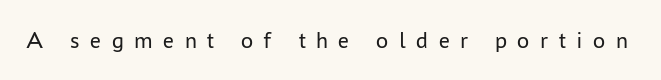
The image shows 24 px text type, upright; set unusually wide letter spacing (+0.44 em), not underlined.
